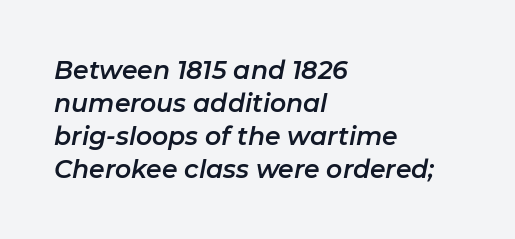
Standard letterfit; no display-style spreading of the glyphs. Would a proofreader flag this as italicized? Yes. The passage shown is not underscored anywhere. These lines stack with their left ends in a neat column. Notice how descenders clear the ascenders below comfortably — that's standard leading.
